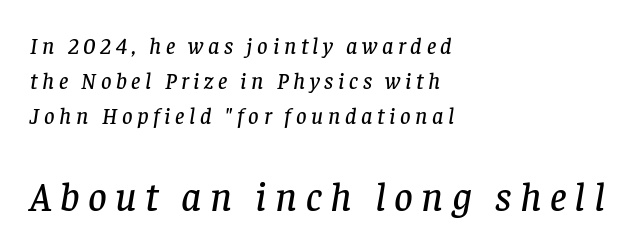
The image shows 41 px serif type, italic (leaning right); set left-aligned, normal line spacing (1.53x), unusually wide letter spacing (+0.2 em), not underlined; the second (bottom) block is 1.78x larger; low stroke contrast and a large x-height.
